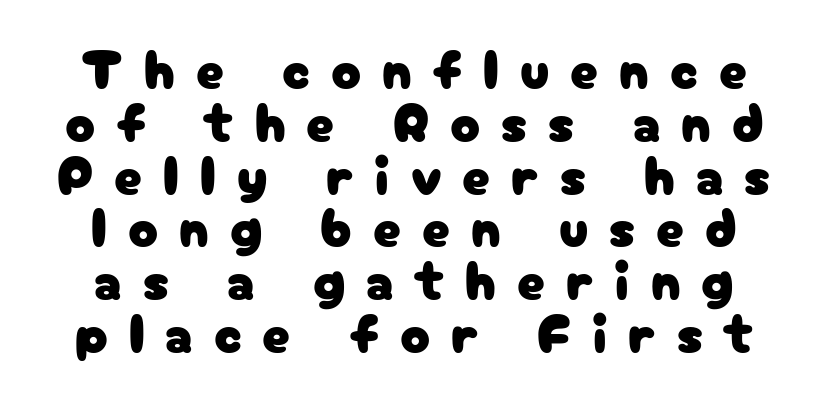
The image shows 55 px sans-serif type, upright; set centered, tight line spacing (0.96x), unusually wide letter spacing (+0.38 em), not underlined; low stroke contrast and a medium x-height.
